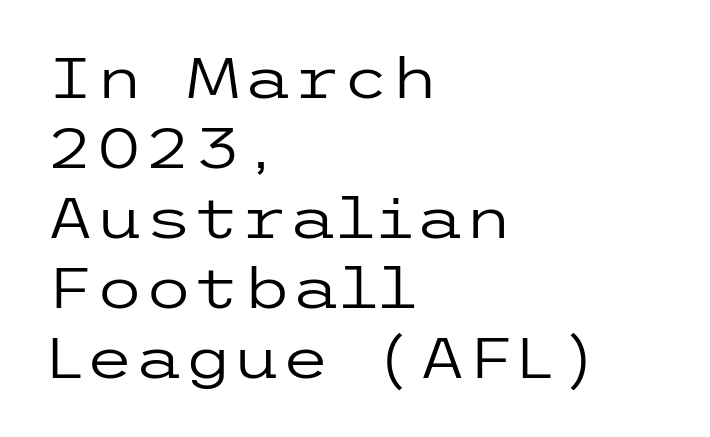
Vertical spacing — default. Inter-character spacing is left at the font's built-in metrics. Has an underline been added? It has not. The cut favours lightness, reaching ordinary text weight at its darkest. Check where the strokes stop: nothing finishes them off — pure sans. These lines stack with their left ends in a neat column.
